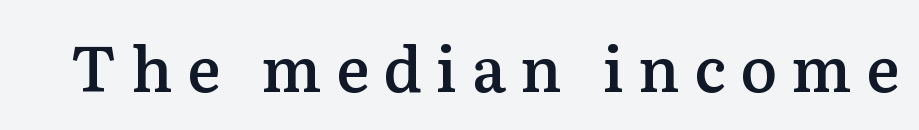
A typesetter would call this proportional, since set widths differ per character. The passage shown is semibold, sitting just below true bold. Posture: straight, roman, zero tilt. A typesetter would label this face a serif.
